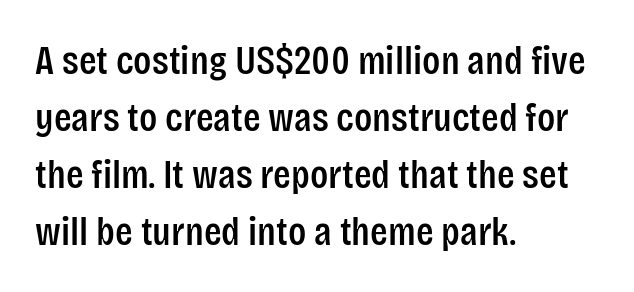
The letters advance in unequal steps, a hallmark of proportional type. Honestly, there is no underline to notice here at all. Regular leading. Between one letter and the next there's only the usual sliver of space.
